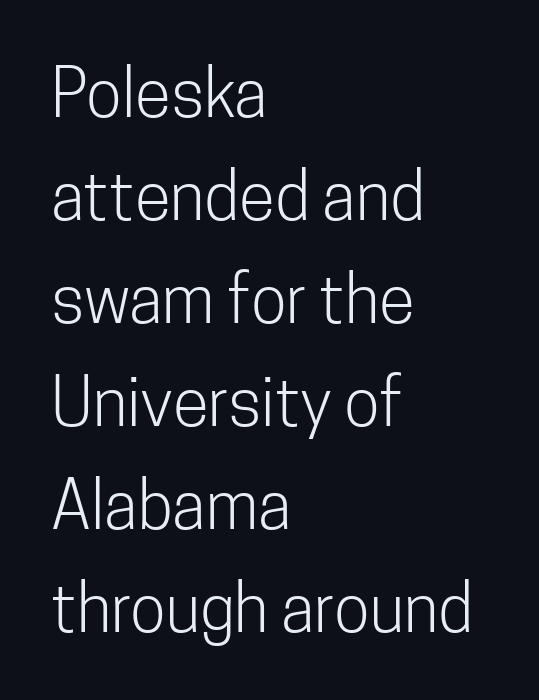
A student would call this left alignment; a typographer would say flush left, rag right. Observe the absence of serifs on each vertical stroke in this sample. Normally led — the rows are evenly, conventionally spaced. Nothing unusual about the tracking: characters are spaced as the font intends. Style check: upright.
